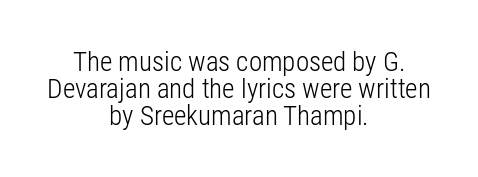
{"italic": "no", "bold": "no", "underline": "no", "align": "center", "line_spacing": "tight", "line_spacing_ratio": 1.0, "letter_spacing": "normal", "letter_spacing_em": 0.0, "glyph_px": 27}
